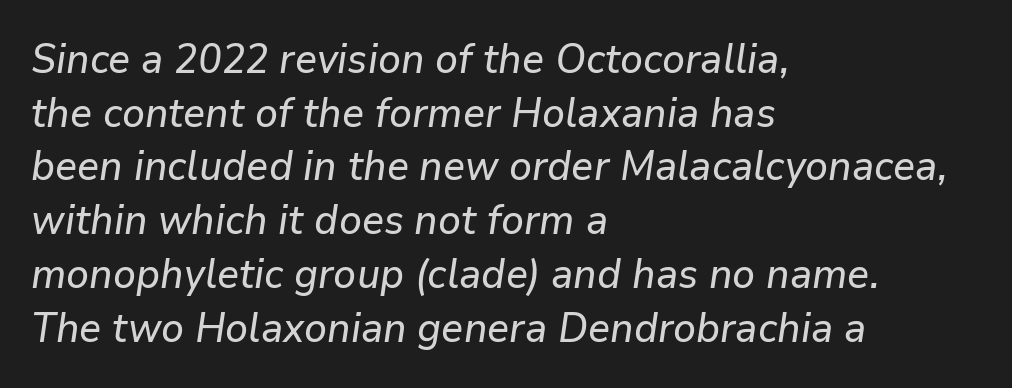
Q: Is the text italic (slanted)? A: Yes, it leans right by about 9 degrees.
Q: Is the text underlined? A: No.
Q: How is the paragraph aligned? A: Left-aligned.
Q: Is the spacing between letters normal or unusually wide? A: Normal.
Q: Is the spacing between lines tight, normal or loose? A: Normal.
Q: Width (condensed, normal, or wide)? A: Normal.
Q: Stroke contrast? A: Low.
Q: x-height? A: Medium.
Q: Monospaced? A: No.
